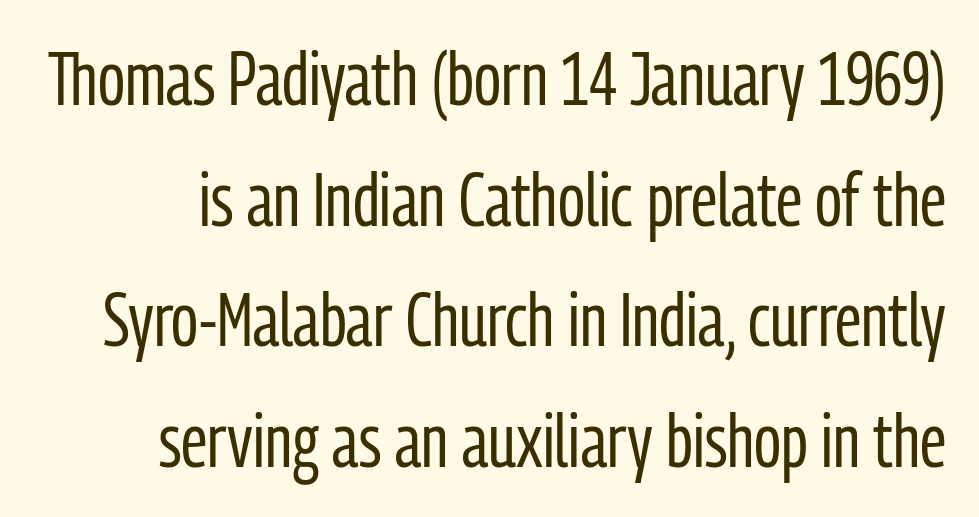
The image shows 74 px regular-weight, condensed sans-serif type, upright; set normal line spacing (1.63x), normal letter spacing, not underlined; low stroke contrast and a medium x-height.
